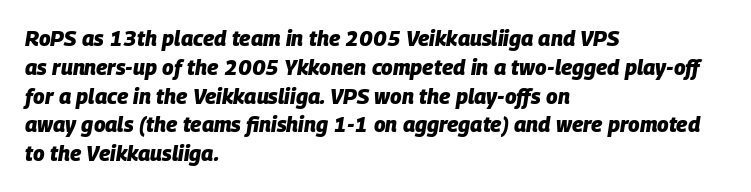
Q: Is the text bold? A: Yes.
Q: Is the text italic (slanted)? A: Yes, it leans right by about 9 degrees.
Q: Is the text underlined? A: No.
Q: How is the paragraph aligned? A: Left-aligned.
Q: Is the spacing between letters normal or unusually wide? A: Normal.
Q: Is the spacing between lines tight, normal or loose? A: Normal.
